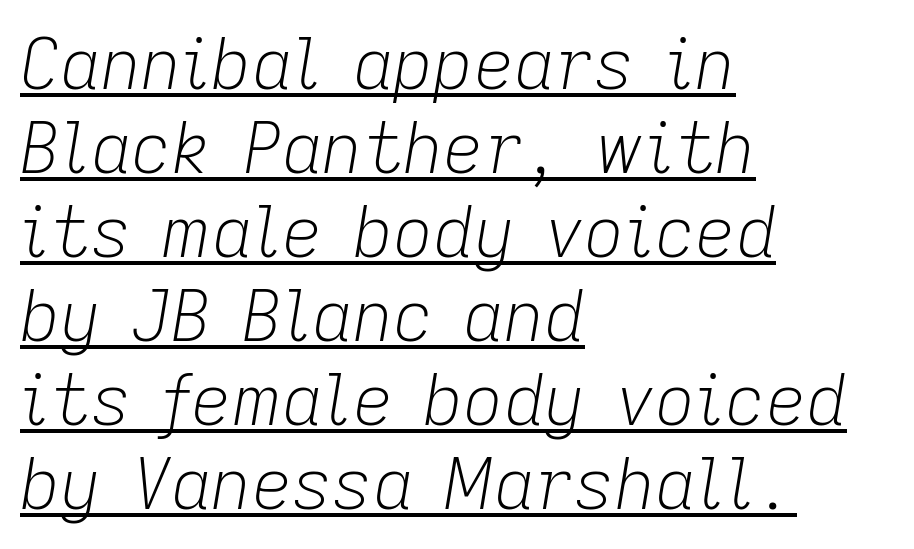
{"italic": "yes", "lean": "right", "slant_degrees": 9, "bold": "no", "weight": "light", "width": "normal", "stroke_contrast": "low", "x_height": "medium", "monospaced": "no", "underline": "yes", "align": "left", "line_spacing_ratio": 1.2, "letter_spacing": "normal", "letter_spacing_em": 0.0, "glyph_px": 70}
